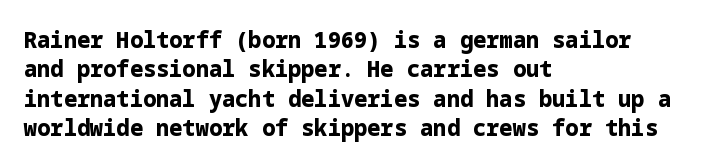
Every character sits straight up, as roman type does. Visually the block forms a straight wall on the left and a jagged coastline on the right. I'd describe the lettering as bold — thick and assertive. Unmarked baselines from the first word to the last.
